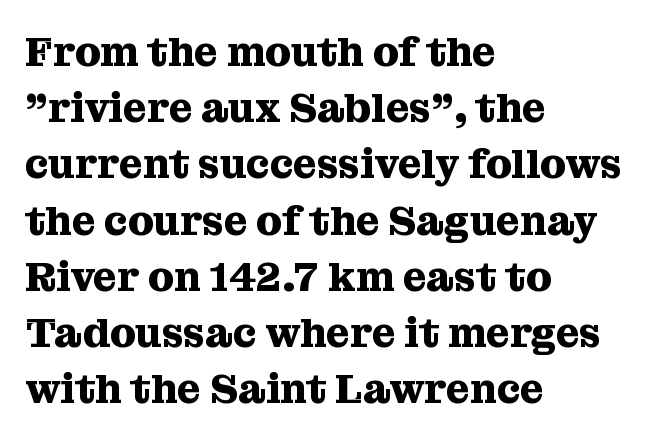
Q: Is the text bold? A: Yes.
Q: Is the text italic (slanted)? A: No, it is upright.
Q: Is the typeface a serif or a sans-serif typeface? A: Serif.
Q: Is the text underlined? A: No.
Q: How is the paragraph aligned? A: Left-aligned.
Q: Is the spacing between letters normal or unusually wide? A: Normal.
Q: Is the spacing between lines tight, normal or loose? A: Normal.
Q: Width (condensed, normal, or wide)? A: Normal.
Q: Stroke contrast? A: Medium.
Q: x-height? A: Medium.
Q: Monospaced? A: No.
